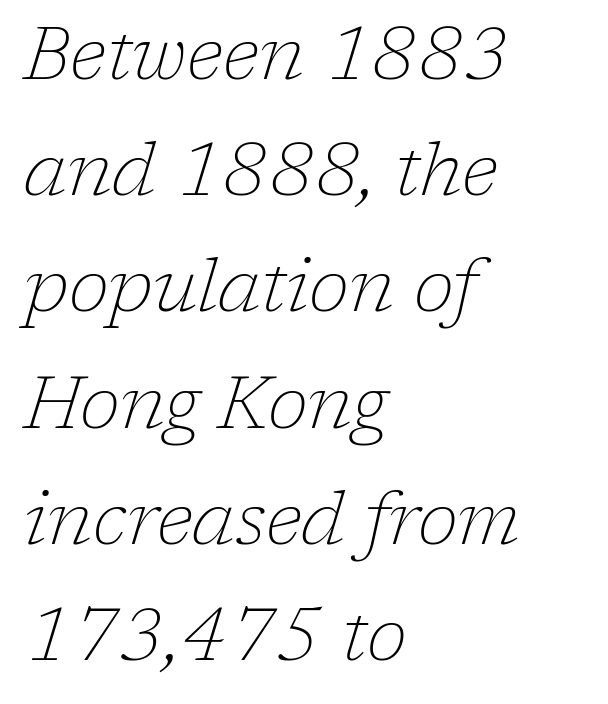
Q: Is the text bold? A: No.
Q: Is the text italic (slanted)? A: Yes, it leans right by about 17 degrees.
Q: Is the typeface a serif or a sans-serif typeface? A: Serif.
Q: Is the text underlined? A: No.
Q: How is the paragraph aligned? A: Left-aligned.
Q: Is the spacing between letters normal or unusually wide? A: Normal.
Q: Is the spacing between lines tight, normal or loose? A: Normal.
Q: Width (condensed, normal, or wide)? A: Normal.
Q: Stroke contrast? A: Low.
Q: x-height? A: Medium.
Q: Monospaced? A: No.
